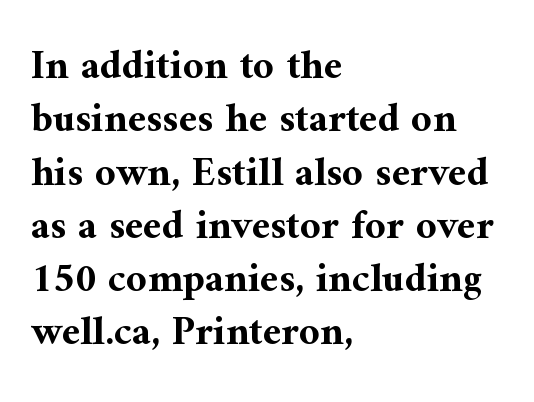
The image shows 41 px bold serif type, upright; set left-aligned, normal line spacing (1.3x), normal letter spacing, not underlined; medium stroke contrast and a medium x-height.
